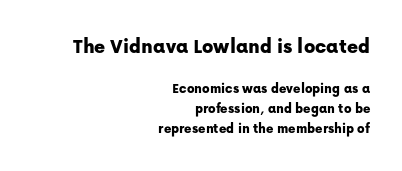
Q: Is the text italic (slanted)? A: No, it is upright.
Q: Is the text underlined? A: No.
Q: How is the paragraph aligned? A: Right-aligned.
Q: Is the spacing between letters normal or unusually wide? A: Normal.
Q: Is the spacing between lines tight, normal or loose? A: Normal.
Q: Which block of text is set in a larger size, the first (top) or the second (bottom)? A: The first (top) one.
